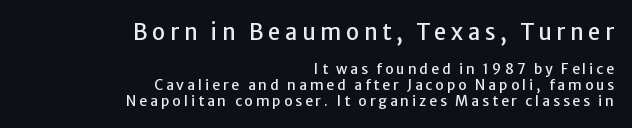
{"italic": "no", "underline": "no", "align": "right", "line_spacing": "tight", "line_spacing_ratio": 1.12, "letter_spacing": "wide", "letter_spacing_em": 0.21, "larger_block": "first", "size_ratio": 1.57, "glyph_px": 22}
